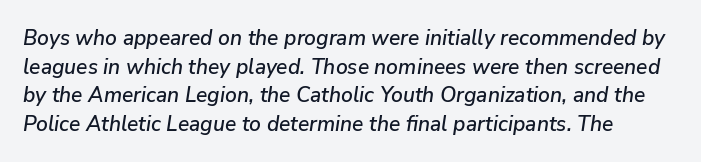
Notice how the stems are inclined rather than vertical — that's the hallmark of italics. These lines keep a tight, regular rhythm from letter to letter. The strip under each line holds only bare page. The passage shown stacks its lines at a standard gap.
